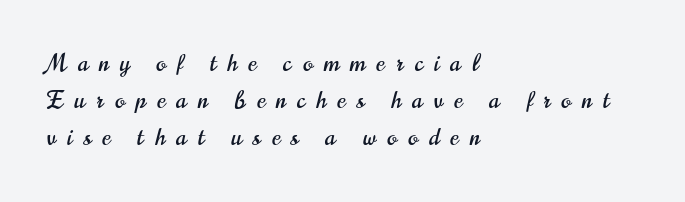
{"underline": "no", "align": "left", "line_spacing": "normal", "line_spacing_ratio": 1.61, "letter_spacing": "wide", "letter_spacing_em": 0.49, "glyph_px": 23}
